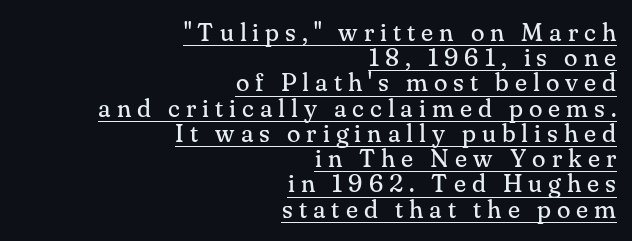
Q: Is the text bold? A: No.
Q: Is the text italic (slanted)? A: No, it is upright.
Q: Is the text underlined? A: Yes.
Q: How is the paragraph aligned? A: Right-aligned.
Q: Is the spacing between letters normal or unusually wide? A: Unusually wide.
Q: Is the spacing between lines tight, normal or loose? A: Tight.
